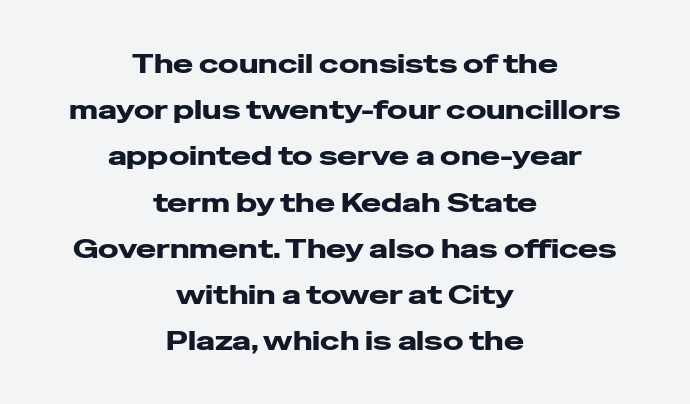
Q: Is the text italic (slanted)? A: No, it is upright.
Q: Is the text underlined? A: No.
Q: How is the paragraph aligned? A: Centered.
Q: Is the spacing between letters normal or unusually wide? A: Normal.
